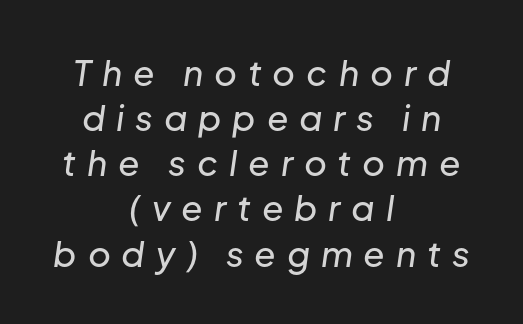
Words appear elongated and porous because spacing is wide. A normal amount of white space separates one row of letters from the next. This sample has the flowing, uneven cadence of proportional lettering. There's an unmistakable incline to the writing here. Horizontally, the lines are justified to the midpoint only. The foot of each line stays bare and open.
